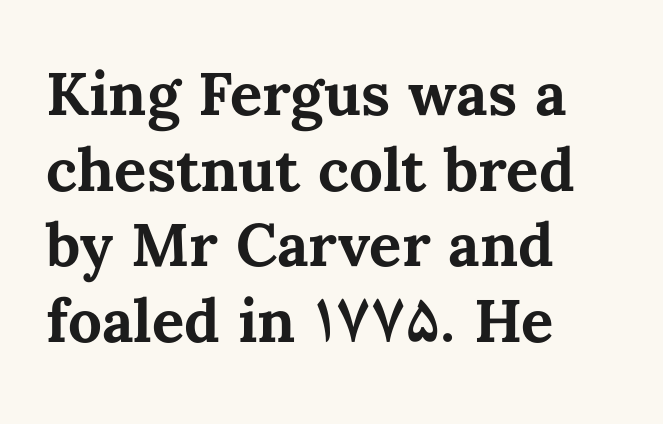
Q: Is the text bold? A: Yes.
Q: Is the text italic (slanted)? A: No, it is upright.
Q: Is the text underlined? A: No.
Q: How is the paragraph aligned? A: Left-aligned.
Q: Is the spacing between letters normal or unusually wide? A: Normal.
Q: Is the spacing between lines tight, normal or loose? A: Normal.
Q: Width (condensed, normal, or wide)? A: Normal.
Q: Stroke contrast? A: Medium.
Q: x-height? A: Medium.
Q: Monospaced? A: No.
